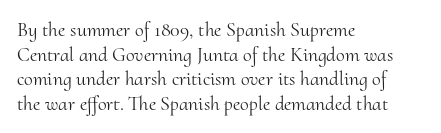
{"italic": "no", "bold": "no", "underline": "no", "align": "left", "line_spacing_ratio": 1.23, "letter_spacing": "normal", "letter_spacing_em": 0.0, "glyph_px": 20}
